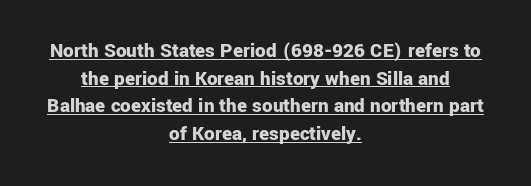
In terms of posture, this sample is upright. Leading matches the norm, producing a regular column. This rendering features underlined lettering. In CSS terms this would be text-align: center.
